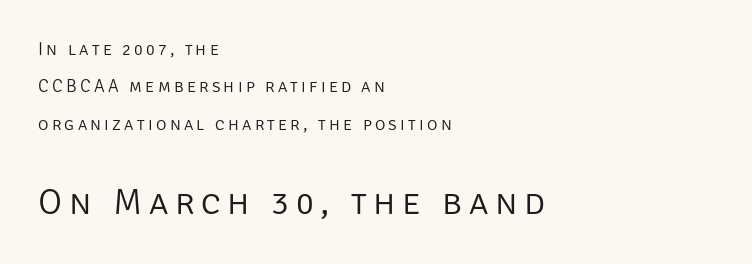
Q: Is the text bold? A: No.
Q: Is the text italic (slanted)? A: No, it is upright.
Q: Is the typeface a serif or a sans-serif typeface? A: Sans-serif.
Q: Is the text underlined? A: No.
Q: How is the paragraph aligned? A: Left-aligned.
Q: Is the spacing between lines tight, normal or loose? A: Loose.
Q: Which block of text is set in a larger size, the first (top) or the second (bottom)? A: The second (bottom) one.
Q: Width (condensed, normal, or wide)? A: Normal.
Q: Stroke contrast? A: Low.
Q: x-height? A: Large.
Q: Monospaced? A: No.
